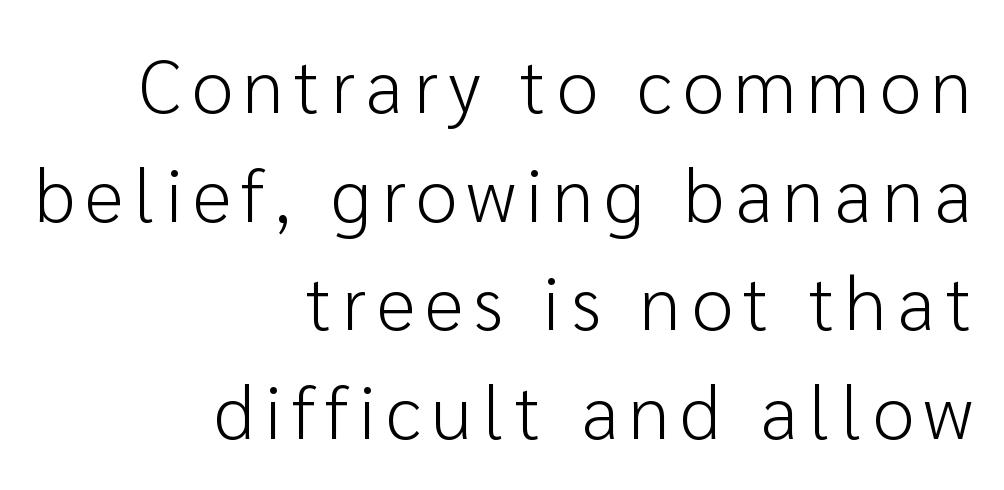
The image shows 75 px light sans-serif type, upright; set right-aligned, normal line spacing (1.45x), not underlined; low stroke contrast and a medium x-height.
